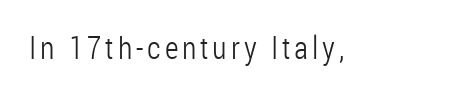
{"serif": "no", "italic": "no", "bold": "no", "weight": "light", "width": "condensed", "stroke_contrast": "low", "x_height": "medium", "monospaced": "no", "underline": "no", "glyph_px": 32}
